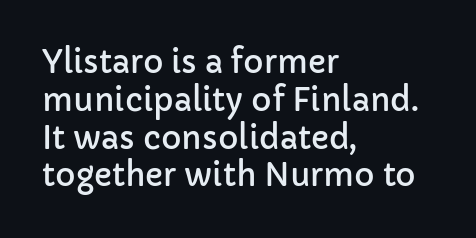
The rag falls on the right side of this text block. The face used here is proportionally spaced, like ordinary book or web type. The face used here is a sans, in the tradition of grotesques and geometrics. The type is set solid horizontally, with unmodified tracking.
